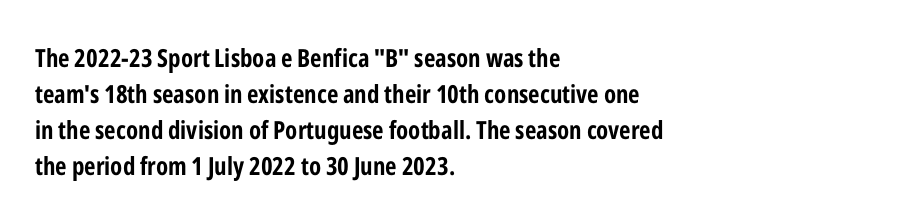
Nope, not italic — everything's standing straight. A normal amount of white space separates one row of letters from the next. Pretty heavy lettering here — definitely bold. Line starts are locked; line ends wander. Tracking here is standard; glyphs follow each other at the usual distance. Decoration check: the copy has no underline.
